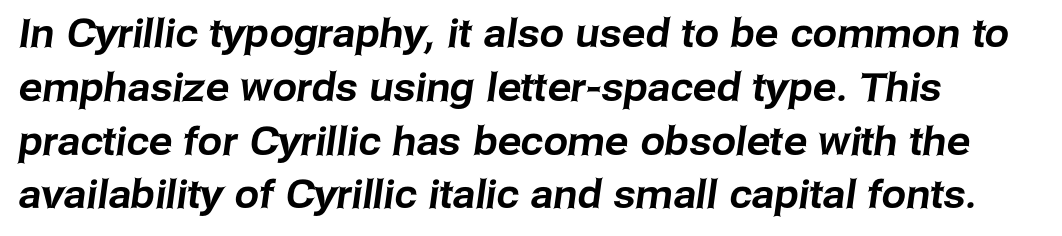
{"serif": "no", "width": "normal", "stroke_contrast": "low", "x_height": "medium", "monospaced": "no", "underline": "no", "align": "left", "line_spacing": "normal", "line_spacing_ratio": 1.38, "letter_spacing": "normal", "letter_spacing_em": 0.0, "glyph_px": 39}
